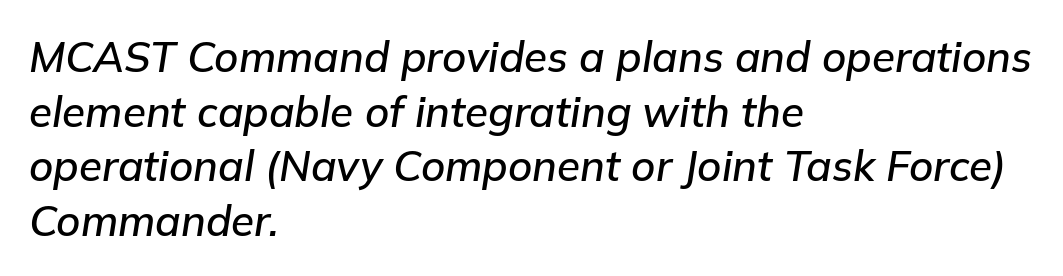
Left-aligned paragraph, ragged on the right. Rendered with sloped, italic letterforms. Descenders hang freely into open space. Here the designer chose a conventional face with non-uniform glyph widths.
